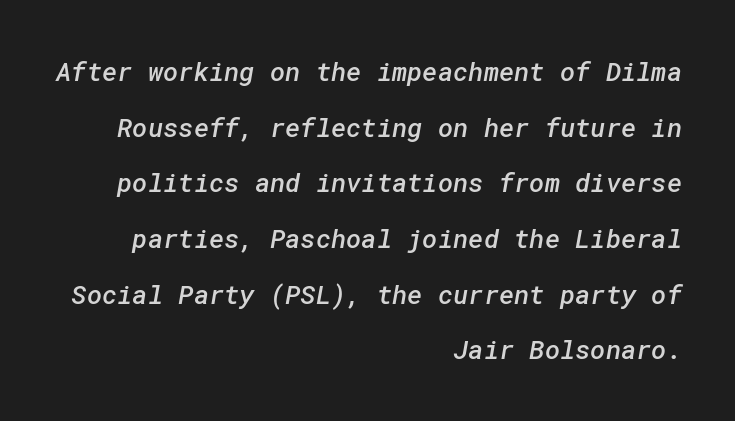
The image shows 26 px text type; set right-aligned, loose line spacing (2.14x), normal letter spacing, not underlined.
